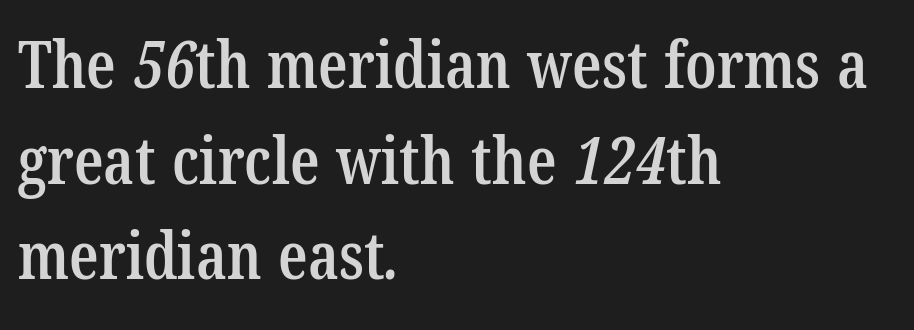
The image shows 65 px semibold, condensed serif type; set left-aligned, normal line spacing (1.47x), normal letter spacing, not underlined; low stroke contrast and a medium x-height.
